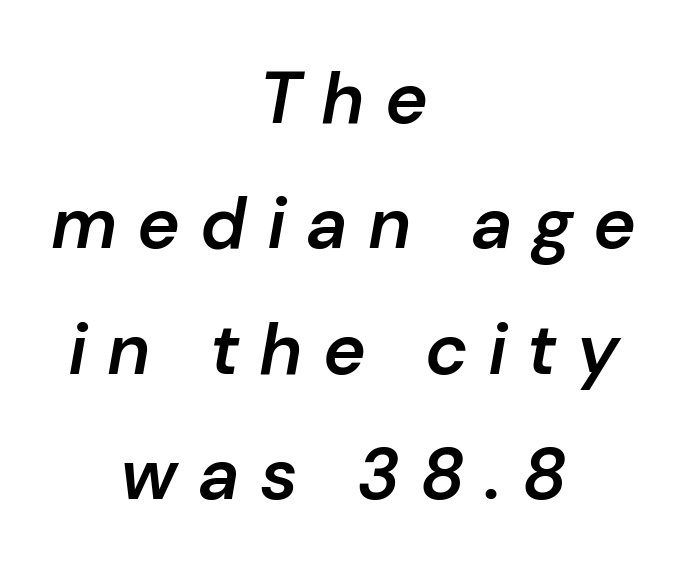
The image shows 72 px semibold type, italic (leaning right); set centered, line spacing 1.74x, unusually wide letter spacing (+0.28 em), not underlined; low stroke contrast and a medium x-height.
